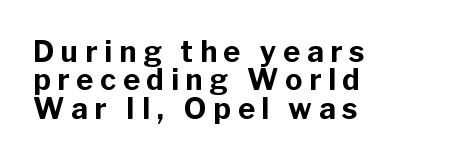
Q: Is the text bold? A: Yes.
Q: Is the text italic (slanted)? A: No, it is upright.
Q: Is the typeface a serif or a sans-serif typeface? A: Sans-serif.
Q: Is the text underlined? A: No.
Q: How is the paragraph aligned? A: Left-aligned.
Q: Is the spacing between letters normal or unusually wide? A: Unusually wide.
Q: Is the spacing between lines tight, normal or loose? A: Tight.
Q: Width (condensed, normal, or wide)? A: Normal.
Q: Stroke contrast? A: Low.
Q: x-height? A: Medium.
Q: Monospaced? A: No.
